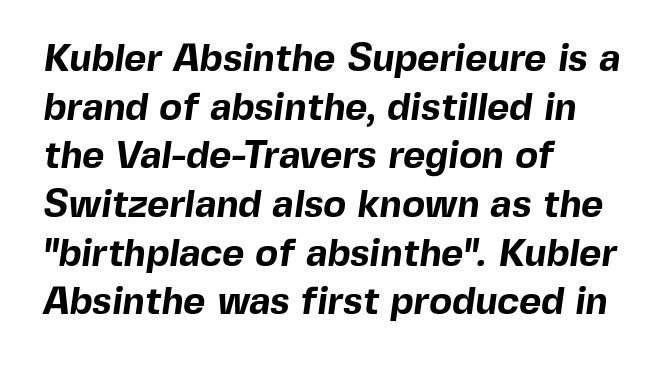
The passage shown is not underscored anywhere. Varying glyph widths throughout — classic text-font behaviour. The passage shown has conventional tracking throughout. Does the copy run flush right? No — it runs flush left.
